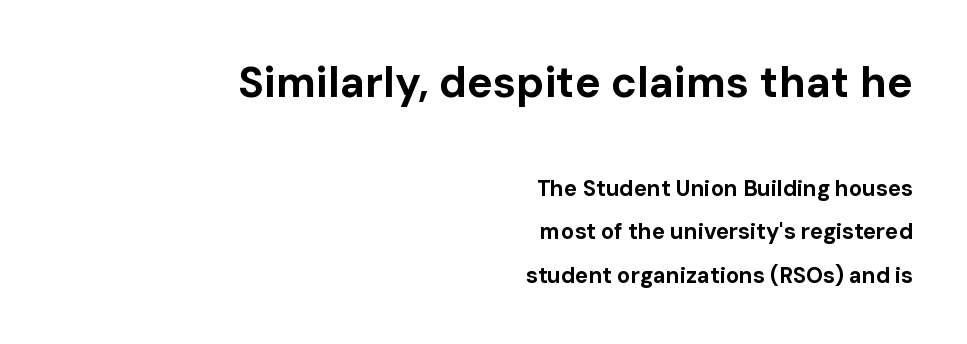
Q: Is the text bold? A: Yes.
Q: Is the text italic (slanted)? A: No, it is upright.
Q: Is the typeface a serif or a sans-serif typeface? A: Sans-serif.
Q: Is the text underlined? A: No.
Q: How is the paragraph aligned? A: Right-aligned.
Q: Is the spacing between letters normal or unusually wide? A: Normal.
Q: Is the spacing between lines tight, normal or loose? A: Loose.
Q: Which block of text is set in a larger size, the first (top) or the second (bottom)? A: The first (top) one.
Q: Width (condensed, normal, or wide)? A: Normal.
Q: Stroke contrast? A: Low.
Q: x-height? A: Medium.
Q: Monospaced? A: No.
